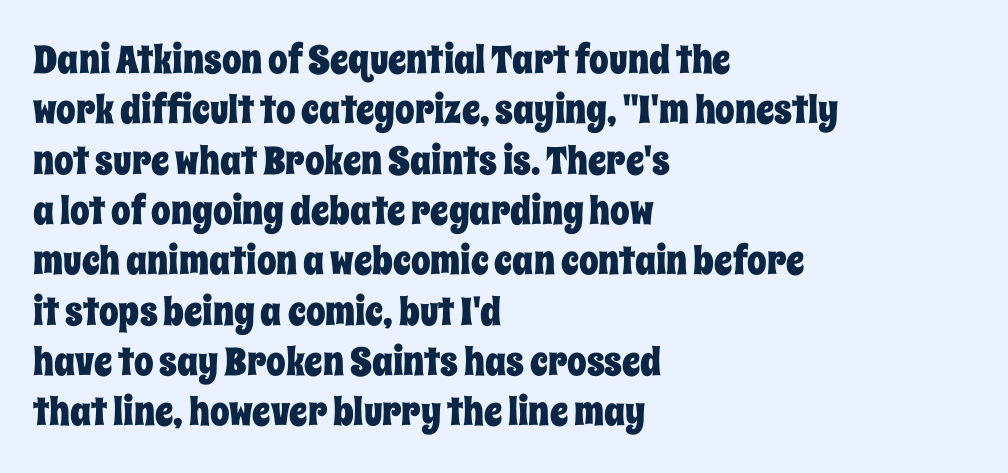
{"italic": "no", "width": "condensed", "stroke_contrast": "low", "x_height": "large", "monospaced": "no", "underline": "no", "align": "left", "line_spacing": "normal", "line_spacing_ratio": 1.29, "letter_spacing": "normal", "letter_spacing_em": 0.0, "glyph_px": 39}
